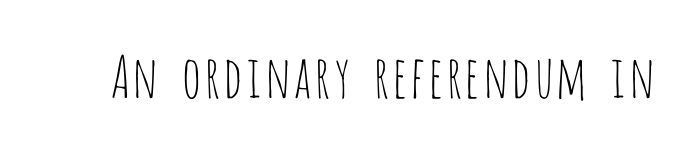
On a weight scale, this lands at 450 or below. The font's upright variant was chosen for this text. The words here are not underlined. Letterform terminals end flat and unadorned throughout the passage.
